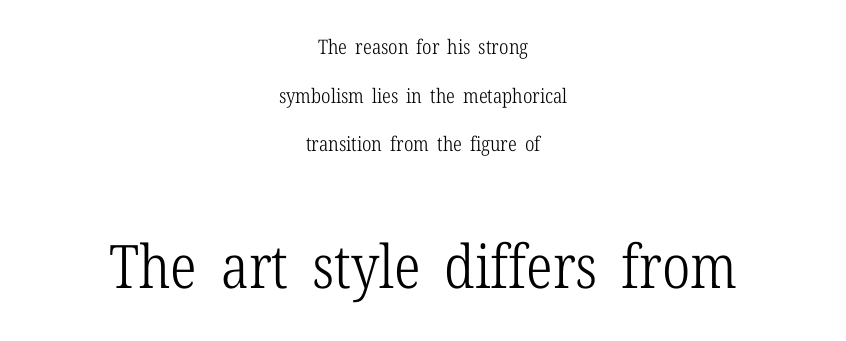
The letterforms sit shoulder to shoulder at normal distance. Line starts and ends both wander, symmetrically. Descenders hang freely into open space. The rendering enlarges the type as you move from the upper chunk to the lower.
